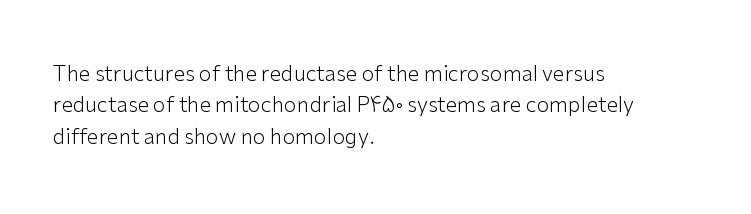
Q: Is the text bold? A: No.
Q: Is the text italic (slanted)? A: No, it is upright.
Q: Is the text underlined? A: No.
Q: How is the paragraph aligned? A: Left-aligned.
Q: Is the spacing between letters normal or unusually wide? A: Normal.
Q: Is the spacing between lines tight, normal or loose? A: Normal.
